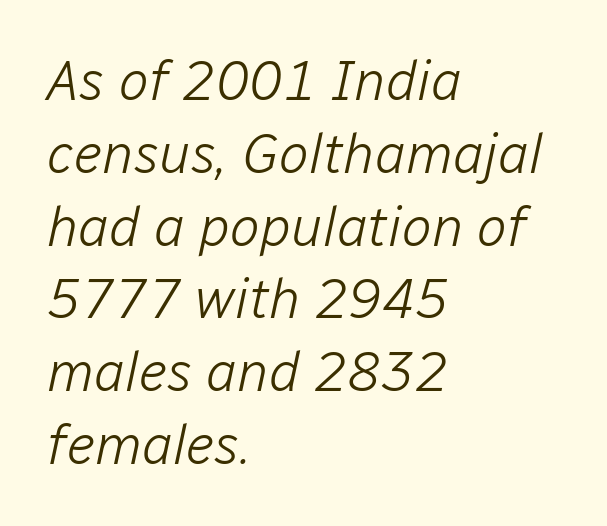
{"italic": "yes", "lean": "right", "slant_degrees": 12, "bold": "no", "weight": "light", "width": "normal", "stroke_contrast": "low", "x_height": "medium", "monospaced": "no", "underline": "no", "align": "left", "line_spacing": "normal", "line_spacing_ratio": 1.3, "letter_spacing": "normal", "letter_spacing_em": 0.0, "glyph_px": 56}
